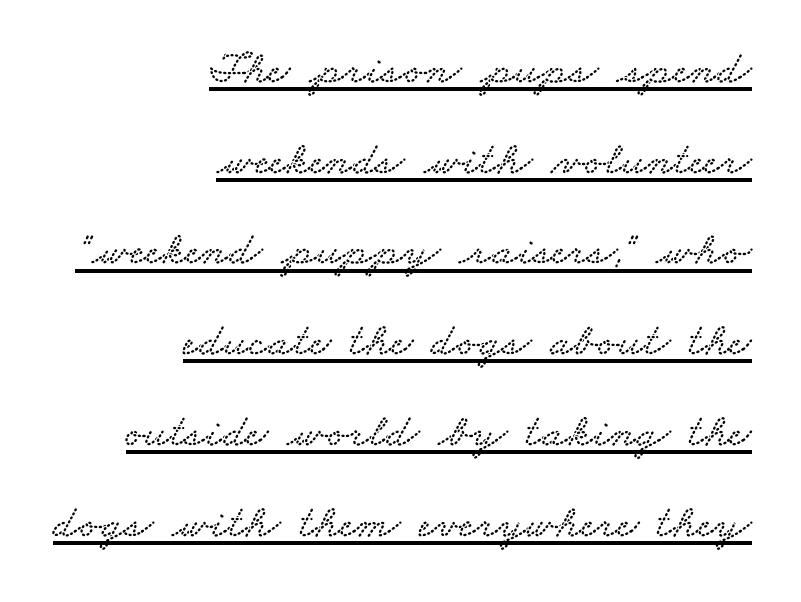
Little horizontal feet cap the strokes, marking this as serif type. Leading is clearly above the norm, producing a sparse column. Honestly, the underline is the first thing you notice here. Varying glyph widths throughout — classic text-font behaviour. Compared with typical body copy, the letter spacing here is the same.
